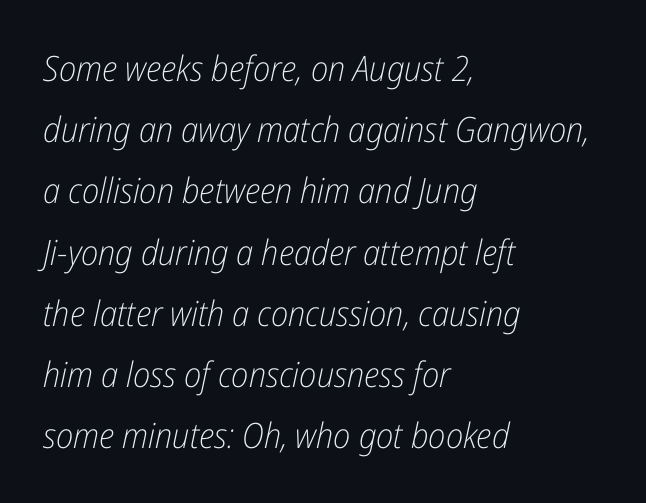
Q: Is the text bold? A: No.
Q: Is the text italic (slanted)? A: Yes, it leans right by about 12 degrees.
Q: Is the text underlined? A: No.
Q: How is the paragraph aligned? A: Left-aligned.
Q: Is the spacing between letters normal or unusually wide? A: Normal.
Q: Width (condensed, normal, or wide)? A: Condensed.
Q: Stroke contrast? A: Low.
Q: x-height? A: Medium.
Q: Monospaced? A: No.
